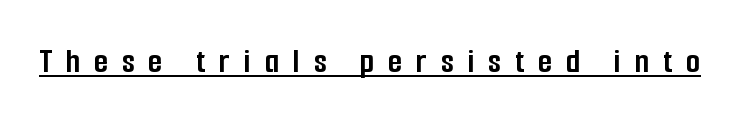
Spacing verdict: proportional, widths tailored to each character. You could only call the tracking loose — the letters float apart. The glyphs are accompanied by a horizontal stroke just below them. Students, this is bold: see how much ink each stroke carries.
